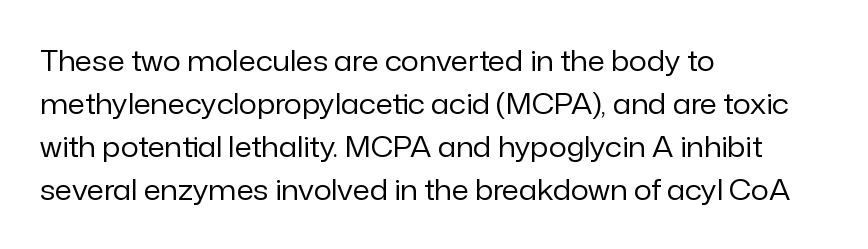
The image shows 28 px regular-weight sans-serif type, upright; set left-aligned, normal line spacing (1.53x), normal letter spacing, not underlined; low stroke contrast and a medium x-height.
